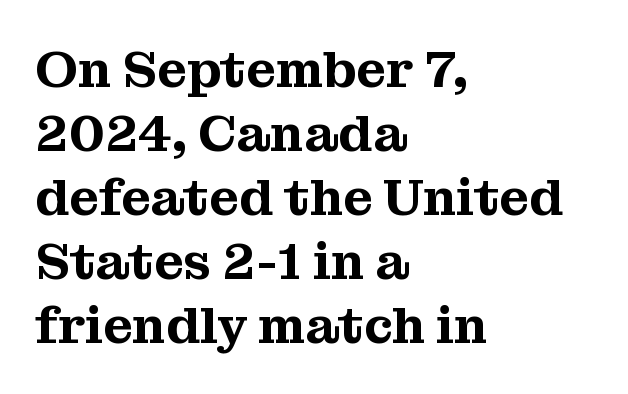
{"serif": "yes", "italic": "no", "width": "normal", "stroke_contrast": "medium", "x_height": "medium", "monospaced": "no", "underline": "no", "align": "left", "line_spacing_ratio": 1.23, "letter_spacing": "normal", "letter_spacing_em": 0.0, "glyph_px": 52}
